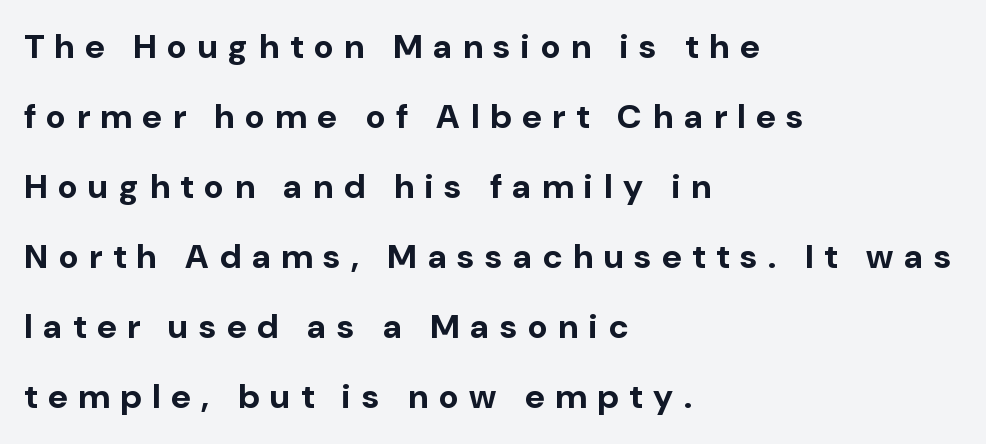
Q: Is the text bold? A: Yes.
Q: Is the text italic (slanted)? A: No, it is upright.
Q: Is the typeface a serif or a sans-serif typeface? A: Sans-serif.
Q: Is the text underlined? A: No.
Q: How is the paragraph aligned? A: Left-aligned.
Q: Is the spacing between letters normal or unusually wide? A: Unusually wide.
Q: Is the spacing between lines tight, normal or loose? A: Loose.
Q: Width (condensed, normal, or wide)? A: Normal.
Q: Stroke contrast? A: Low.
Q: x-height? A: Medium.
Q: Monospaced? A: No.
